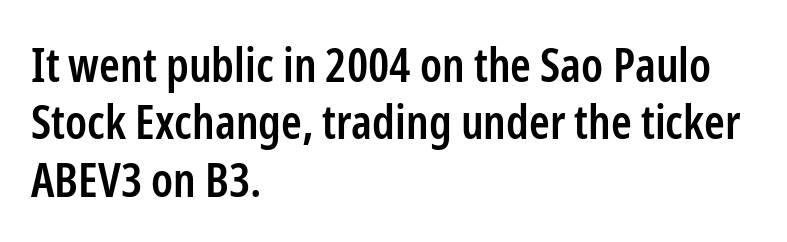
Q: Is the text bold? A: Semi-bold.
Q: Is the text italic (slanted)? A: No, it is upright.
Q: Is the typeface a serif or a sans-serif typeface? A: Sans-serif.
Q: Is the text underlined? A: No.
Q: How is the paragraph aligned? A: Left-aligned.
Q: Is the spacing between letters normal or unusually wide? A: Normal.
Q: Width (condensed, normal, or wide)? A: Condensed.
Q: Stroke contrast? A: Low.
Q: x-height? A: Medium.
Q: Monospaced? A: No.
